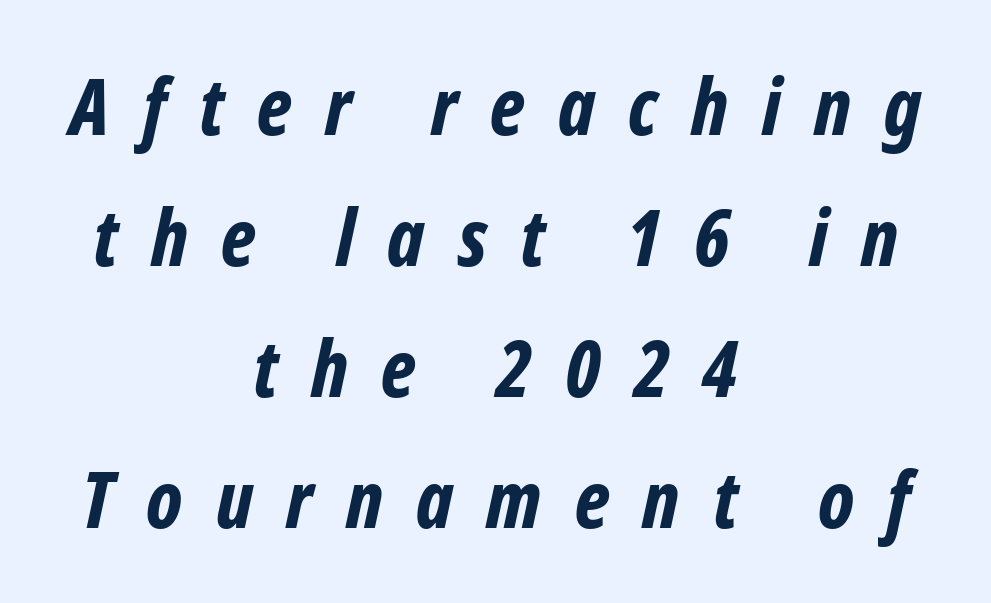
{"italic": "yes", "lean": "right", "slant_degrees": 12, "bold": "yes", "weight": "bold", "width": "condensed", "stroke_contrast": "low", "x_height": "medium", "monospaced": "no", "underline": "no", "align": "center", "line_spacing": "normal", "line_spacing_ratio": 1.66, "letter_spacing": "wide", "letter_spacing_em": 0.42, "glyph_px": 79}
